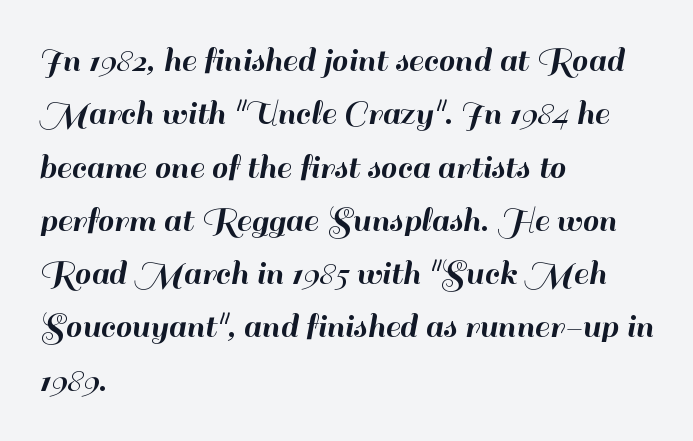
The image shows 37 px sans-serif type; set left-aligned, normal line spacing (1.44x), normal letter spacing, not underlined; high stroke contrast and a small x-height.
